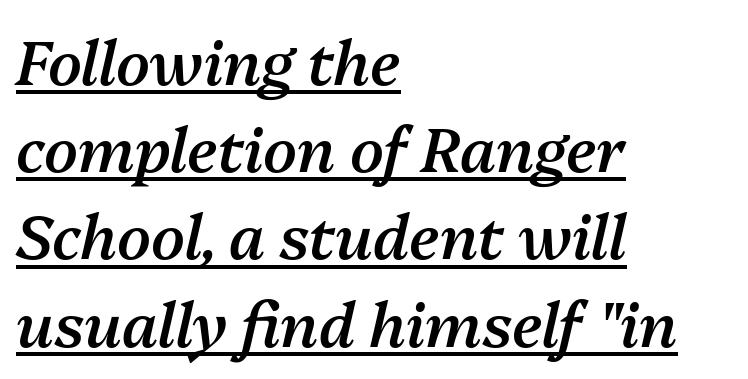
Q: Is the text bold? A: Semi-bold.
Q: Is the text italic (slanted)? A: Yes, it leans right by about 13 degrees.
Q: Is the text underlined? A: Yes.
Q: How is the paragraph aligned? A: Left-aligned.
Q: Is the spacing between letters normal or unusually wide? A: Normal.
Q: Is the spacing between lines tight, normal or loose? A: Normal.
Q: Width (condensed, normal, or wide)? A: Normal.
Q: Stroke contrast? A: Medium.
Q: x-height? A: Medium.
Q: Monospaced? A: No.
